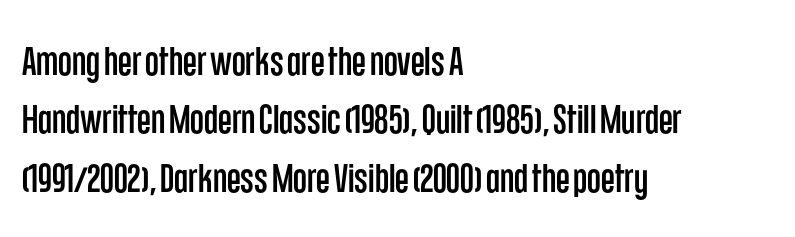
{"serif": "no", "italic": "no", "width": "condensed", "stroke_contrast": "low", "x_height": "large", "monospaced": "no", "underline": "no", "align": "left", "line_spacing": "normal", "line_spacing_ratio": 1.46, "letter_spacing": "normal", "letter_spacing_em": 0.0, "glyph_px": 40}
